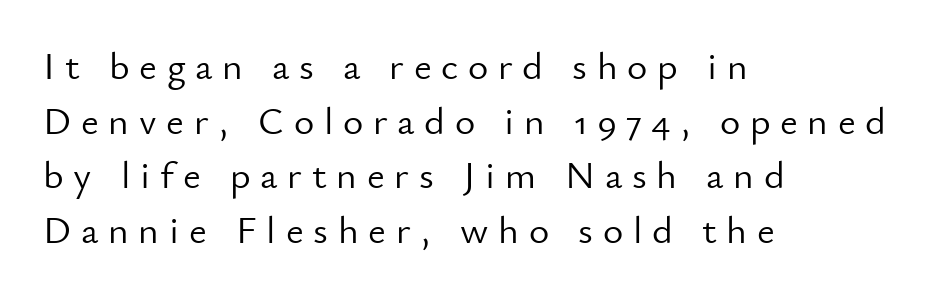
The image shows 39 px light sans-serif type, upright; set left-aligned, normal line spacing (1.4x), unusually wide letter spacing (+0.25 em), not underlined; low stroke contrast and a small x-height.
